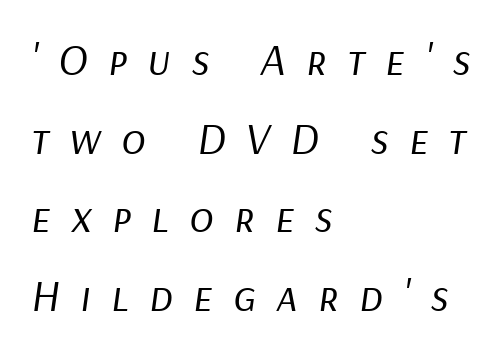
{"italic": "yes", "lean": "right", "slant_degrees": 9, "bold": "no", "weight": "regular", "width": "normal", "stroke_contrast": "low", "x_height": "medium", "monospaced": "no", "underline": "no", "align": "left", "line_spacing_ratio": 1.75, "letter_spacing": "wide", "letter_spacing_em": 0.45, "glyph_px": 45}
